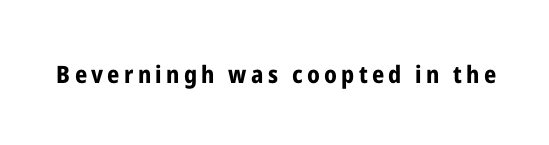
The image shows 24 px bold type, upright; set not underlined.
